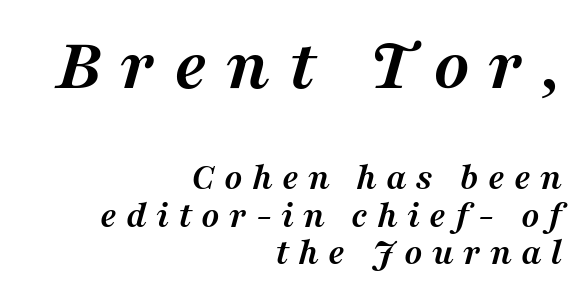
Q: Is the text bold? A: Yes.
Q: Is the text italic (slanted)? A: Yes, it leans right by about 16 degrees.
Q: Is the typeface a serif or a sans-serif typeface? A: Serif.
Q: Is the text underlined? A: No.
Q: How is the paragraph aligned? A: Right-aligned.
Q: Is the spacing between letters normal or unusually wide? A: Unusually wide.
Q: Is the spacing between lines tight, normal or loose? A: Tight.
Q: Which block of text is set in a larger size, the first (top) or the second (bottom)? A: The first (top) one.
Q: Width (condensed, normal, or wide)? A: Normal.
Q: Stroke contrast? A: Medium.
Q: x-height? A: Medium.
Q: Monospaced? A: No.
